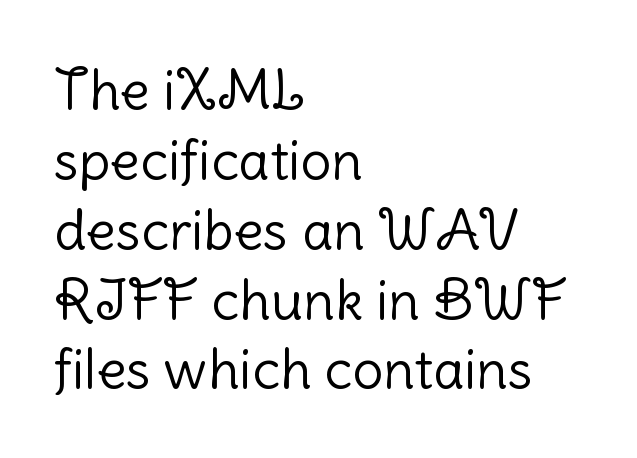
The image shows 55 px light sans-serif type, upright; set left-aligned, normal line spacing (1.27x), normal letter spacing, not underlined; low stroke contrast and a medium x-height.
